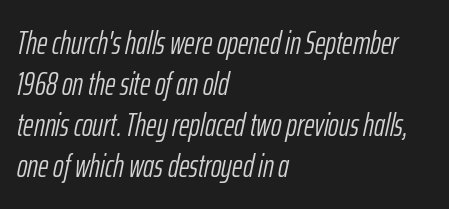
The font is comparable to plain body text, perhaps lighter. Nothing unusual about the tracking: characters are spaced as the font intends. The letters advance in unequal steps, a hallmark of proportional type. Compared with ordinary roman type, these characters are visibly tilted. Rows of type keep a routine distance in the vertical direction. A clean baseline with only descenders dipping below it.
